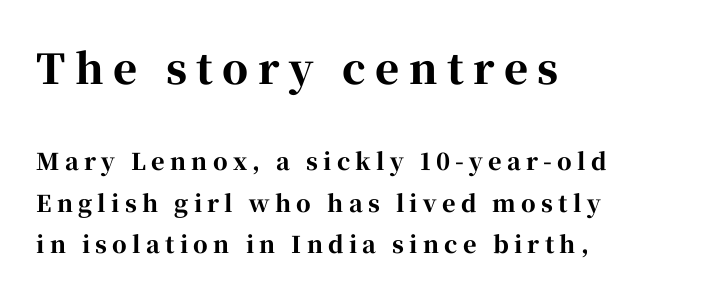
The image shows 41 px bold serif type, upright; set left-aligned, line spacing 1.81x, unusually wide letter spacing (+0.23 em), not underlined; the first (top) block is 1.78x larger; high stroke contrast and a medium x-height.
